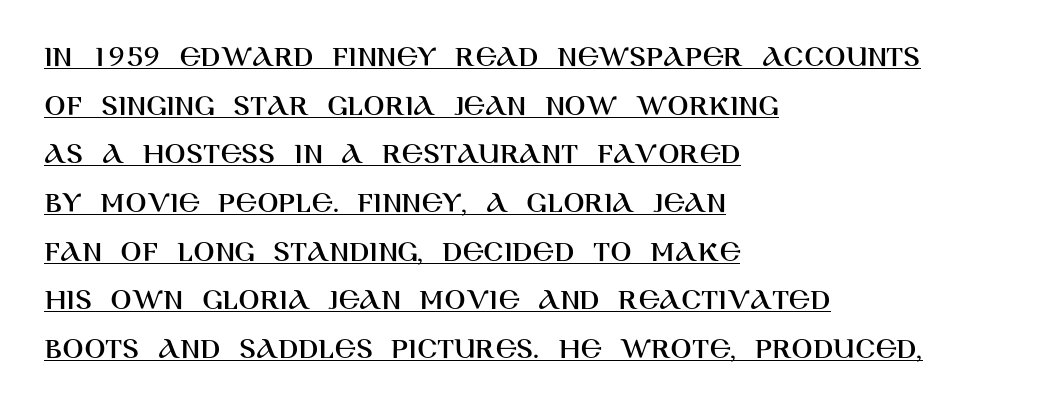
Q: Is the text italic (slanted)? A: No, it is upright.
Q: Is the typeface a serif or a sans-serif typeface? A: Sans-serif.
Q: Is the text underlined? A: Yes.
Q: How is the paragraph aligned? A: Left-aligned.
Q: Is the spacing between letters normal or unusually wide? A: Normal.
Q: Is the spacing between lines tight, normal or loose? A: Normal.
Q: Width (condensed, normal, or wide)? A: Normal.
Q: Stroke contrast? A: High.
Q: x-height? A: Large.
Q: Monospaced? A: No.
